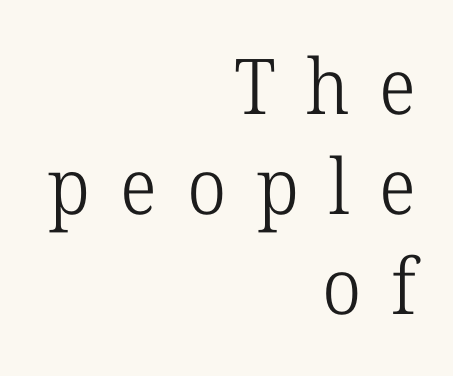
Q: Is the text bold? A: No.
Q: Is the text italic (slanted)? A: No, it is upright.
Q: Is the typeface a serif or a sans-serif typeface? A: Serif.
Q: Is the text underlined? A: No.
Q: How is the paragraph aligned? A: Right-aligned.
Q: Is the spacing between letters normal or unusually wide? A: Unusually wide.
Q: Is the spacing between lines tight, normal or loose? A: Normal.
Q: Width (condensed, normal, or wide)? A: Normal.
Q: Stroke contrast? A: Low.
Q: x-height? A: Medium.
Q: Monospaced? A: No.
